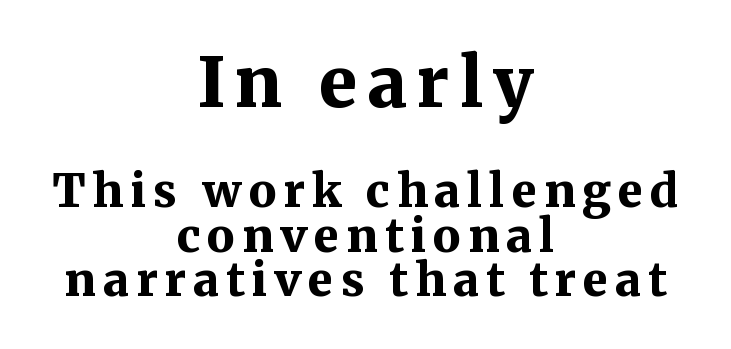
Q: Is the text bold? A: Yes.
Q: Is the text italic (slanted)? A: No, it is upright.
Q: Is the typeface a serif or a sans-serif typeface? A: Serif.
Q: Is the text underlined? A: No.
Q: How is the paragraph aligned? A: Centered.
Q: Is the spacing between lines tight, normal or loose? A: Tight.
Q: Which block of text is set in a larger size, the first (top) or the second (bottom)? A: The first (top) one.
Q: Width (condensed, normal, or wide)? A: Normal.
Q: Stroke contrast? A: Medium.
Q: x-height? A: Medium.
Q: Monospaced? A: No.
